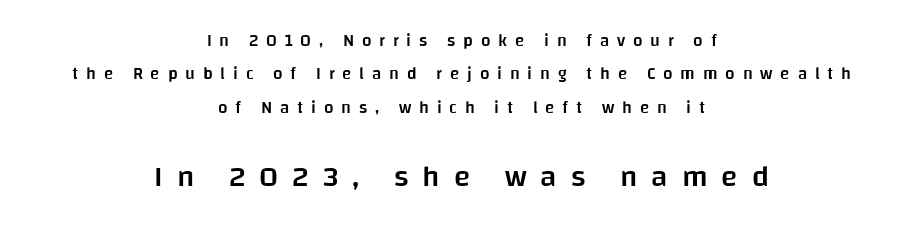
Q: Is the text bold? A: Semi-bold.
Q: Is the text italic (slanted)? A: No, it is upright.
Q: Is the typeface a serif or a sans-serif typeface? A: Sans-serif.
Q: Is the text underlined? A: No.
Q: How is the paragraph aligned? A: Centered.
Q: Is the spacing between letters normal or unusually wide? A: Unusually wide.
Q: Is the spacing between lines tight, normal or loose? A: Loose.
Q: Which block of text is set in a larger size, the first (top) or the second (bottom)? A: The second (bottom) one.
Q: Width (condensed, normal, or wide)? A: Normal.
Q: Stroke contrast? A: Low.
Q: x-height? A: Large.
Q: Monospaced? A: No.
